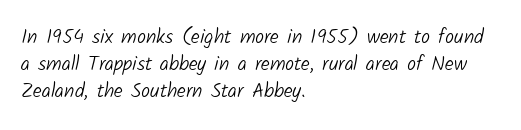
The image shows 20 px text type; set left-aligned, normal line spacing (1.36x), normal letter spacing, not underlined.
